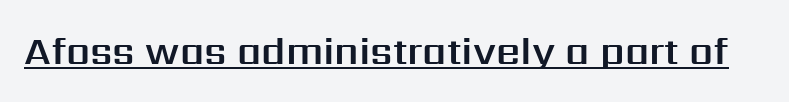
Q: Is the text italic (slanted)? A: No, it is upright.
Q: Is the typeface a serif or a sans-serif typeface? A: Sans-serif.
Q: Is the text underlined? A: Yes.
Q: Is the spacing between letters normal or unusually wide? A: Normal.
Q: Width (condensed, normal, or wide)? A: Normal.
Q: Stroke contrast? A: Medium.
Q: x-height? A: Medium.
Q: Monospaced? A: No.
